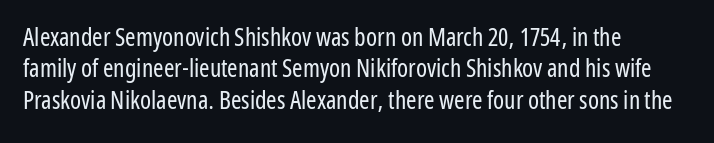
{"italic": "no", "bold": "no", "underline": "no", "align": "left", "line_spacing": "normal", "line_spacing_ratio": 1.26, "letter_spacing": "normal", "letter_spacing_em": 0.0, "glyph_px": 25}
